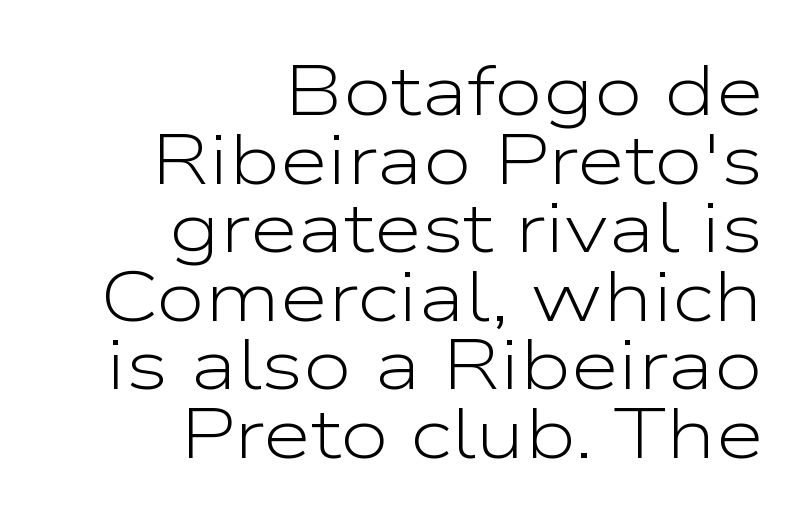
Note: no serifs on the glyphs. Caption: standard tracking, unaltered. Spacing verdict: proportional, widths tailored to each character. Unmarked baselines from the first word to the last.
